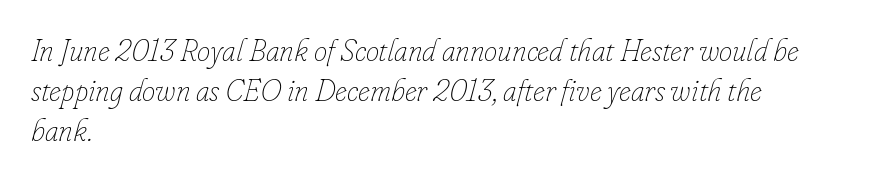
This sample uses plain, unmodified letter spacing. Proportional: the letters do not fall into vertical columns. Leading matches the norm, producing a regular column. The glyphs look as if they've been sheared to an angle.
